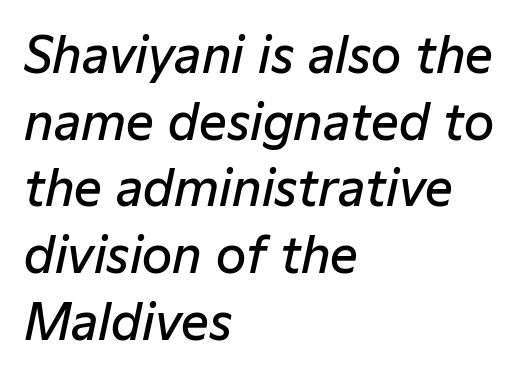
{"italic": "yes", "lean": "right", "slant_degrees": 12, "bold": "semi", "weight": "semibold", "width": "normal", "stroke_contrast": "low", "x_height": "medium", "monospaced": "no", "underline": "no", "align": "left", "line_spacing": "normal", "line_spacing_ratio": 1.36, "letter_spacing": "normal", "letter_spacing_em": 0.0, "glyph_px": 49}
